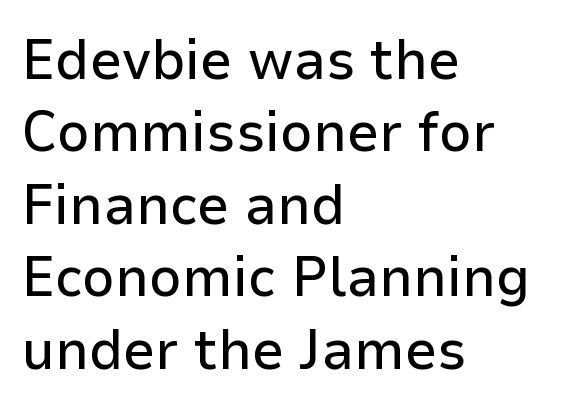
Do the characters align in a grid? No, the font is proportional. Observe the ordinary spacing: letters are neighbours, not strangers. The letters carry no serifs — their stems end cleanly without finishing strokes. Underlining? Definitely not there.
